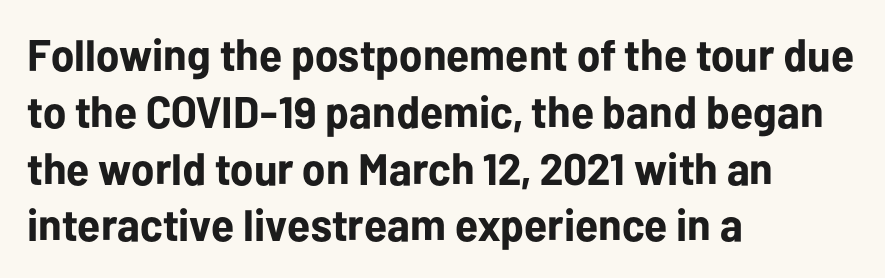
The image shows 44 px bold sans-serif type, upright; set left-aligned, normal line spacing (1.29x), normal letter spacing, not underlined; low stroke contrast and a medium x-height.
